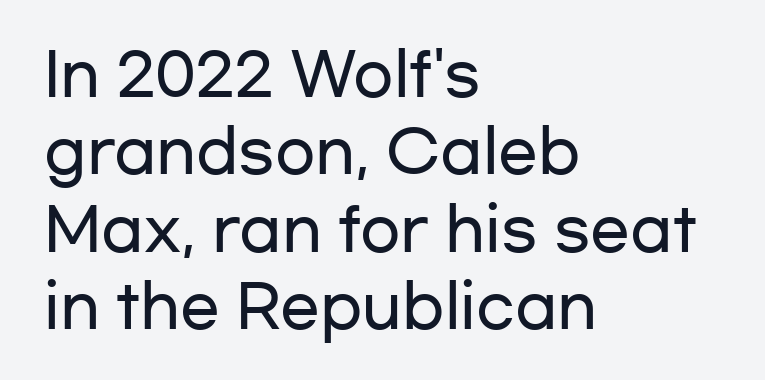
Q: Is the text italic (slanted)? A: No, it is upright.
Q: Is the typeface a serif or a sans-serif typeface? A: Sans-serif.
Q: Is the text underlined? A: No.
Q: How is the paragraph aligned? A: Left-aligned.
Q: Is the spacing between letters normal or unusually wide? A: Normal.
Q: Is the spacing between lines tight, normal or loose? A: Normal.
Q: Width (condensed, normal, or wide)? A: Wide.
Q: Stroke contrast? A: Low.
Q: x-height? A: Medium.
Q: Monospaced? A: No.
